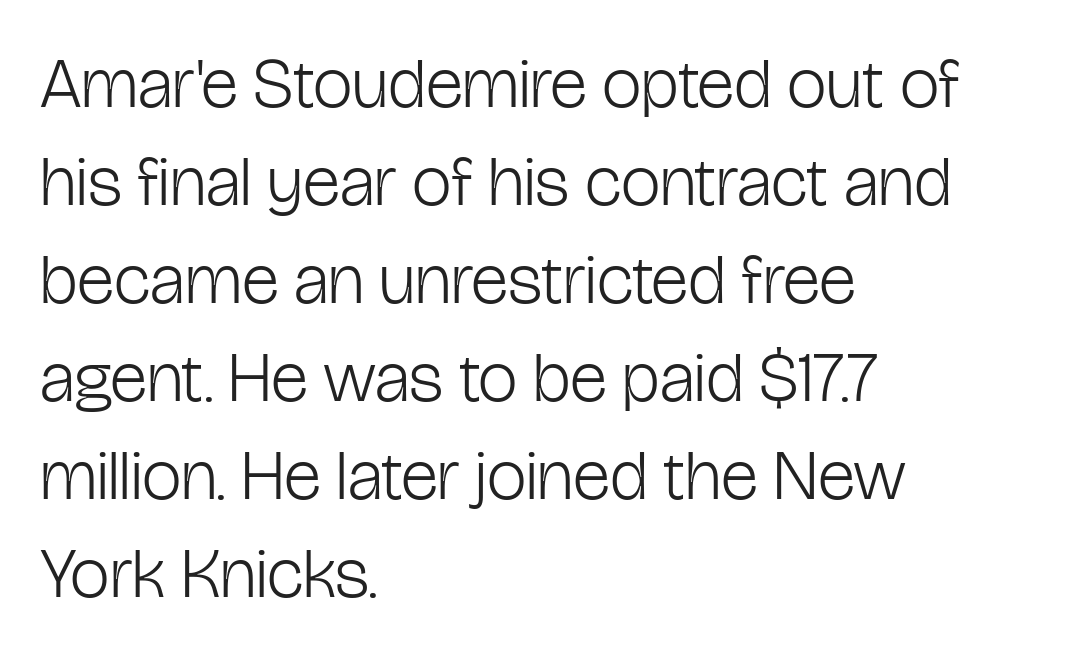
{"serif": "no", "italic": "no", "bold": "no", "weight": "light", "width": "condensed", "stroke_contrast": "low", "x_height": "medium", "monospaced": "no", "underline": "no", "align": "left", "line_spacing": "normal", "line_spacing_ratio": 1.38, "letter_spacing": "normal", "letter_spacing_em": 0.0, "glyph_px": 71}
